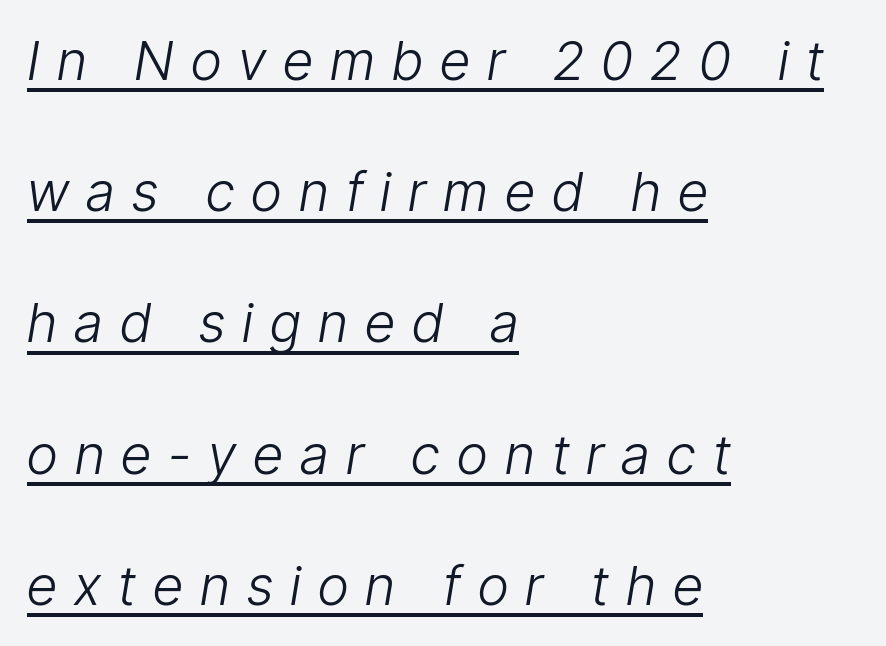
The image shows 54 px light, condensed type, italic (leaning right); set left-aligned, loose line spacing (2.43x), unusually wide letter spacing (+0.32 em), underlined; low stroke contrast and a medium x-height.
